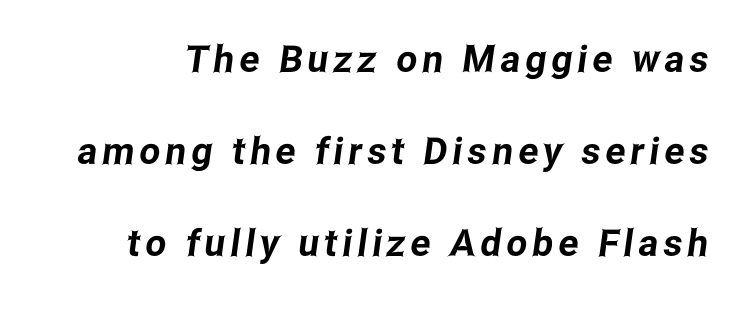
{"serif": "no", "width": "condensed", "stroke_contrast": "low", "x_height": "medium", "monospaced": "no", "underline": "no", "line_spacing": "loose", "line_spacing_ratio": 2.49, "glyph_px": 37}
